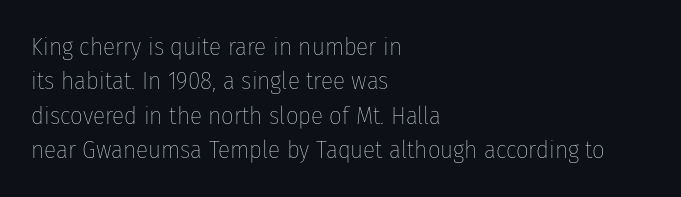
{"italic": "no", "bold": "no", "underline": "no", "align": "left", "line_spacing": "normal", "line_spacing_ratio": 1.38, "letter_spacing": "normal", "letter_spacing_em": 0.0, "glyph_px": 25}
